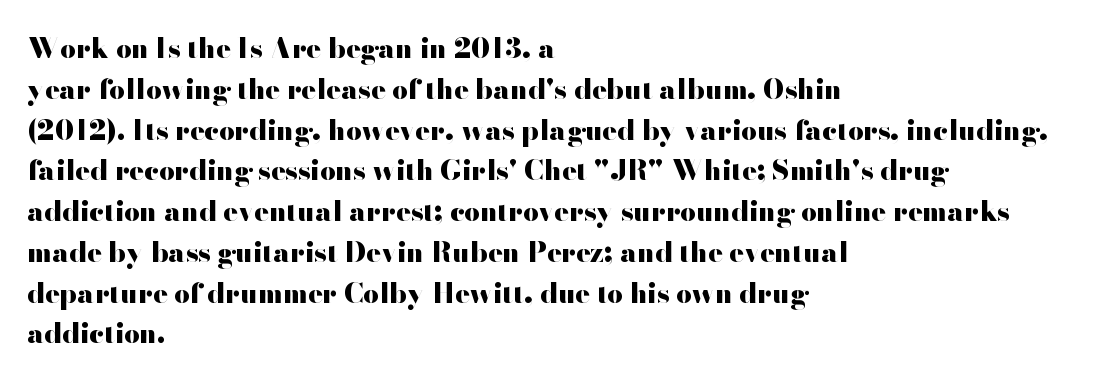
This is the regular roman posture of the typeface. Regarding leading, the lines here are spaced in the standard way. Heft: maximum for text — a bold. The specimen omits any rule beneath the text block's lines.
